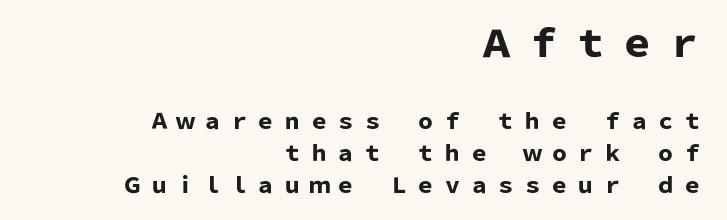
Letterform terminals end flat and unadorned throughout the passage. Observe the wide spacing: letters keep a clear distance from each other. The passage is arranged like a letterhead date or caption credit — flush right. Notice how thick the strokes are: this is what a full bold looks like. Each letter keeps its own natural width here, so spacing adapts to shape.
